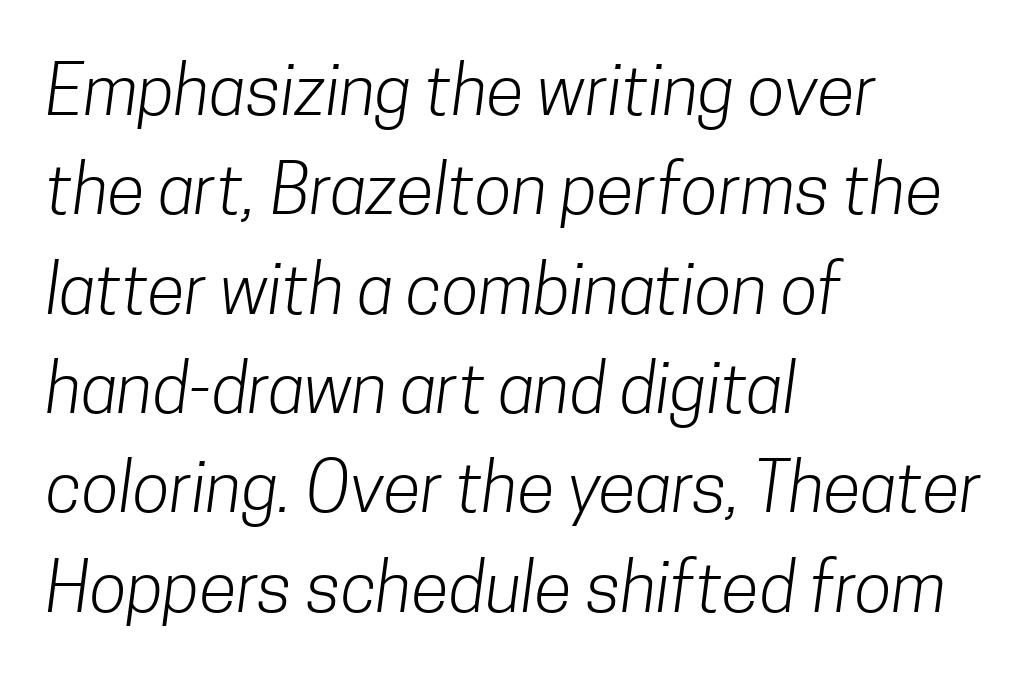
Where is the straight margin? On the left. Normally led — the rows are evenly, conventionally spaced. You can tell from the bare stems that sans-serif type was used. The rendering uses natural spacing where letterforms have individual widths. Each word holds together tightly as a unit, with standard inter-letter gaps. The baseline area is clear.
